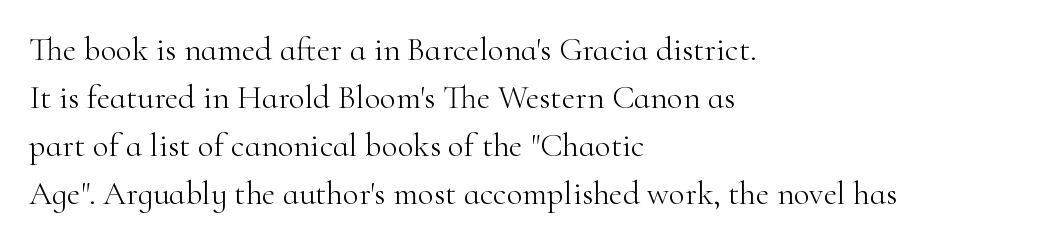
Q: Is the text bold? A: No.
Q: Is the text italic (slanted)? A: No, it is upright.
Q: Is the typeface a serif or a sans-serif typeface? A: Serif.
Q: Is the text underlined? A: No.
Q: How is the paragraph aligned? A: Left-aligned.
Q: Is the spacing between letters normal or unusually wide? A: Normal.
Q: Is the spacing between lines tight, normal or loose? A: Normal.
Q: Width (condensed, normal, or wide)? A: Normal.
Q: Stroke contrast? A: High.
Q: x-height? A: Small.
Q: Monospaced? A: No.
